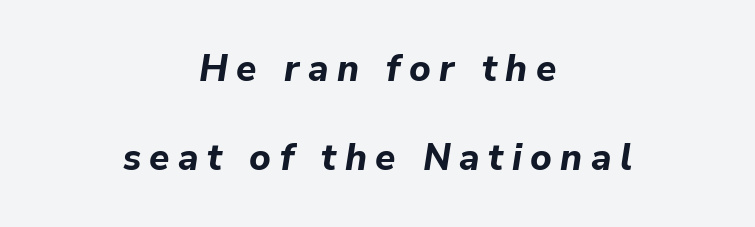
{"italic": "yes", "lean": "right", "slant_degrees": 9, "bold": "yes", "weight": "bold", "width": "normal", "stroke_contrast": "low", "x_height": "medium", "monospaced": "no", "underline": "no", "align": "center", "line_spacing": "loose", "line_spacing_ratio": 2.4, "letter_spacing": "wide", "letter_spacing_em": 0.23, "glyph_px": 37}
